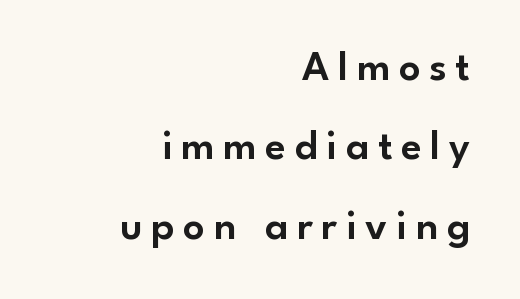
The image shows 42 px sans-serif type, upright; set right-aligned, line spacing 1.89x, unusually wide letter spacing (+0.21 em), not underlined; low stroke contrast and a small x-height.
